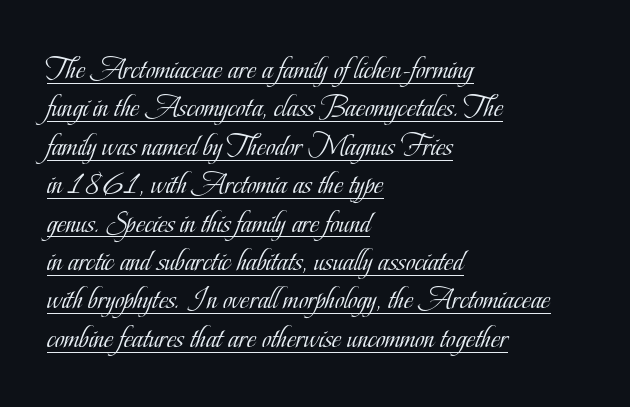
Yep, those are serifs on the letters. Weight: regular or lighter. The passage shown is typed in a proportional face where columns would drift. This is underlined copy, the kind a proofreader might mark for attention. The horizontal fit of the characters is conventional and even.
